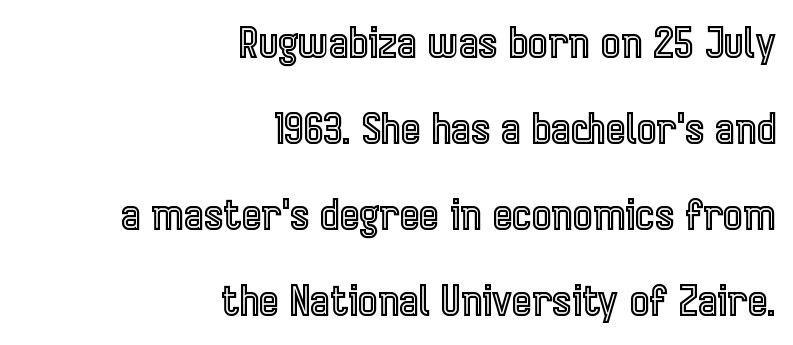
The image shows 42 px condensed type, upright; set right-aligned, loose line spacing (2.05x), normal letter spacing, not underlined; a medium x-height.
